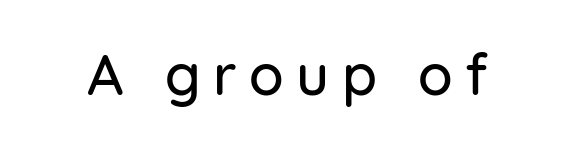
The letters advance in unequal steps, a hallmark of proportional type. This sample uses an upright cut, with every glyph sitting square on the baseline. The string is rendered with underlining switched off. Typographically, this falls in the sans-serif category.
